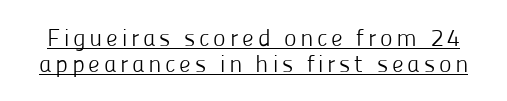
The image shows 24 px text type, upright; set tight line spacing (1.08x), underlined.
